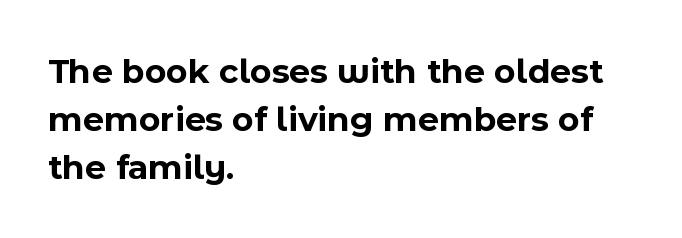
{"serif": "no", "italic": "no", "bold": "yes", "weight": "bold", "width": "normal", "x_height": "medium", "monospaced": "no", "underline": "no", "align": "left", "line_spacing": "normal", "line_spacing_ratio": 1.34, "letter_spacing": "normal", "letter_spacing_em": 0.0, "glyph_px": 36}
